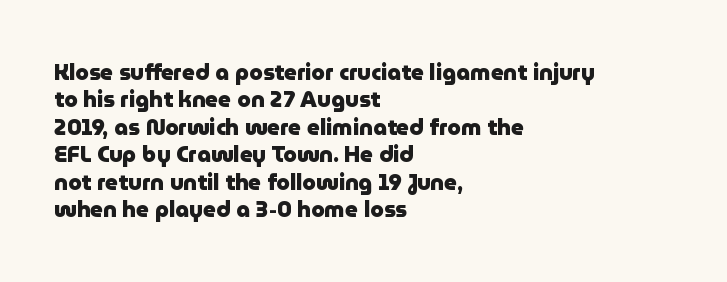
Only glyphs here, with clear space below each row. The type sits square on the baseline with zero lean. Short note: letters normally spaced. Summary of vertical rhythm: regular, with standard interline spacing. Thick stems and heavy bowls — unmistakably bold. Short and long lines alike share a common starting point at left.
